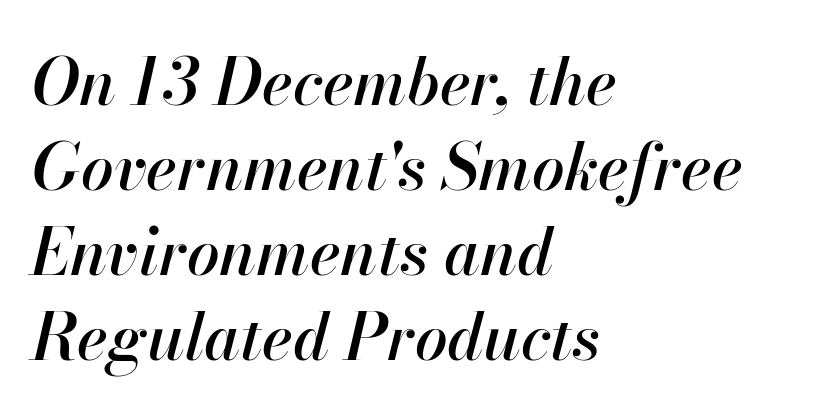
{"italic": "yes", "lean": "right", "slant_degrees": 13, "width": "normal", "stroke_contrast": "high", "x_height": "small", "monospaced": "no", "underline": "no", "align": "left", "line_spacing": "normal", "line_spacing_ratio": 1.31, "letter_spacing": "normal", "letter_spacing_em": 0.0, "glyph_px": 65}
